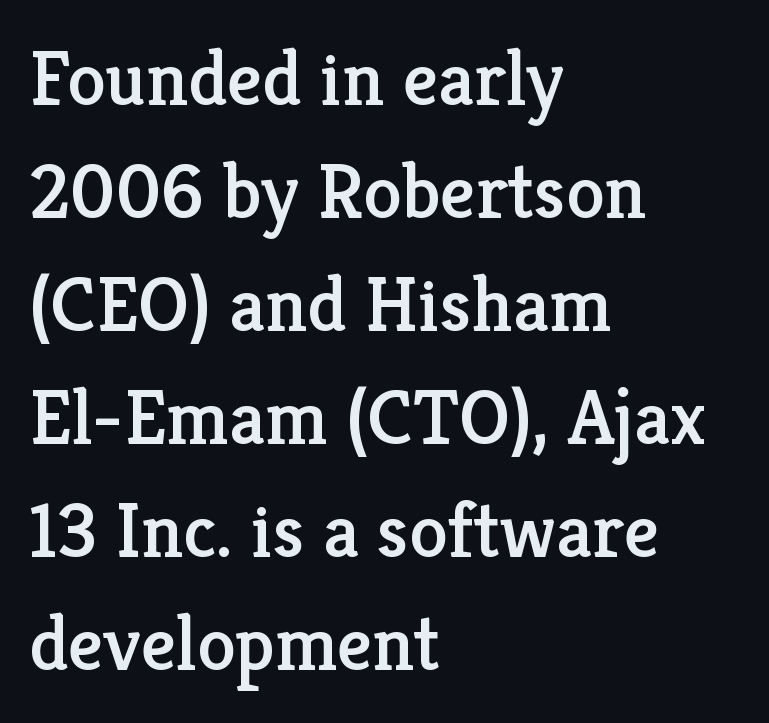
Honestly, the letter spacing is just normal — you wouldn't notice it. This rendering uses left alignment, leaving the right contour irregular. The rendering uses a moderate line-height, typical for paragraphs. This sample uses a serif face.
